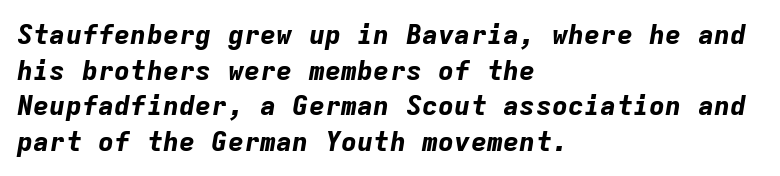
Q: Is the text bold? A: Yes.
Q: Is the text italic (slanted)? A: Yes, it leans right by about 9 degrees.
Q: Is the text underlined? A: No.
Q: How is the paragraph aligned? A: Left-aligned.
Q: Is the spacing between letters normal or unusually wide? A: Normal.
Q: Is the spacing between lines tight, normal or loose? A: Normal.
